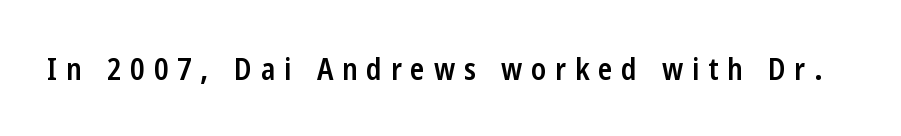
Q: Is the text bold? A: Semi-bold.
Q: Is the text italic (slanted)? A: No, it is upright.
Q: Is the typeface a serif or a sans-serif typeface? A: Sans-serif.
Q: Is the text underlined? A: No.
Q: Is the spacing between letters normal or unusually wide? A: Unusually wide.
Q: Width (condensed, normal, or wide)? A: Condensed.
Q: Stroke contrast? A: Low.
Q: x-height? A: Medium.
Q: Monospaced? A: No.
